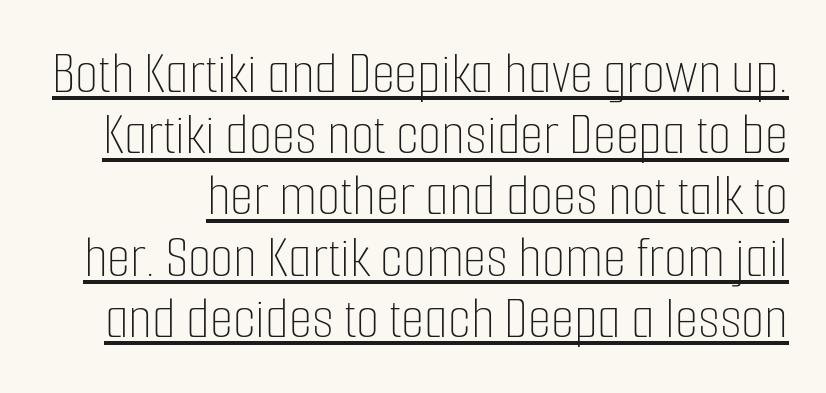
The image shows 60 px thin, condensed type, upright; set tight line spacing (1.02x), normal letter spacing, underlined; low stroke contrast and a medium x-height.
